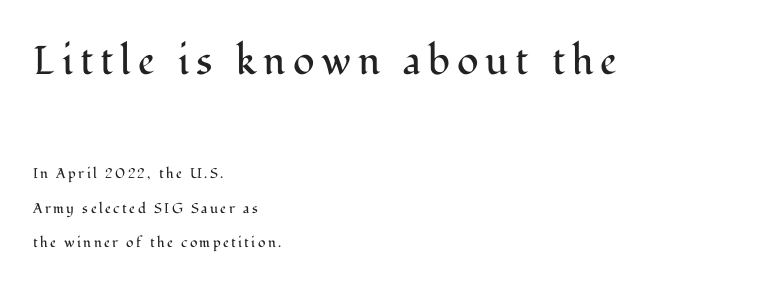
Posture: upright roman. If you measured baseline to baseline, you'd find a long distance. Quick note: underline off. Compared with a typical body face, this is equally light or lighter still.
